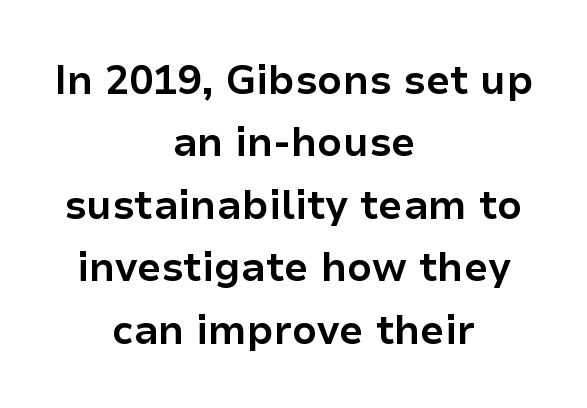
{"serif": "no", "italic": "no", "bold": "yes", "weight": "bold", "width": "normal", "stroke_contrast": "low", "x_height": "medium", "monospaced": "no", "underline": "no", "align": "center", "line_spacing": "normal", "line_spacing_ratio": 1.56, "letter_spacing": "normal", "letter_spacing_em": 0.0, "glyph_px": 40}
